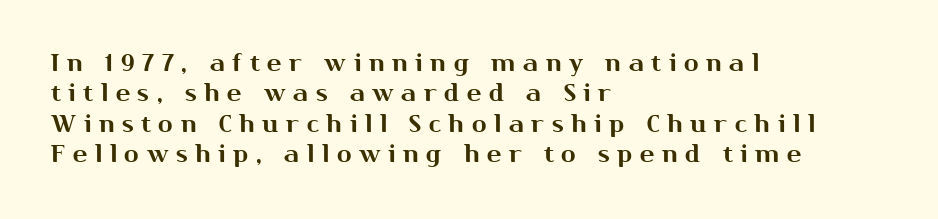
Every row of glyphs begins at an identical x-position on the left. Honestly, there is no underline to notice here at all. Look at the tracking — it's clearly loosened, letters drifting apart. What's the leading like? Ordinary, nothing unusual. A roman cut, with each character standing at attention.
